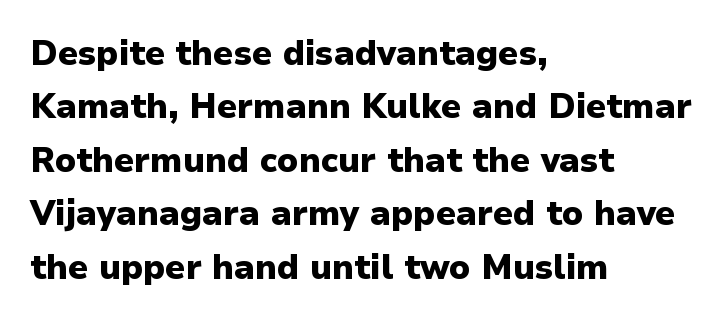
{"serif": "no", "italic": "no", "bold": "yes", "weight": "heavy", "width": "normal", "stroke_contrast": "low", "x_height": "medium", "monospaced": "no", "underline": "no", "align": "left", "line_spacing": "normal", "line_spacing_ratio": 1.57, "letter_spacing": "normal", "letter_spacing_em": 0.0, "glyph_px": 34}
